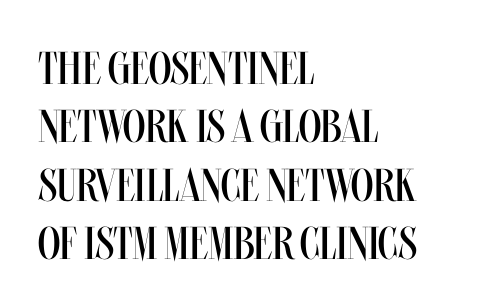
Line spacing here is normal. The baseline area is clear. Left-aligned paragraph, ragged on the right. Unlike italic type, these characters show no tilt at all. Looks like regular typesetting: each glyph gets only the width it needs. Between one letter and the next there's only the usual sliver of space.
